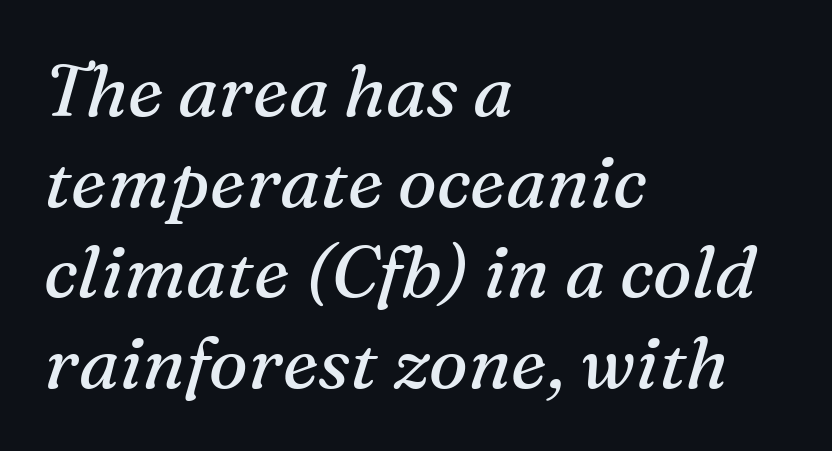
{"serif": "yes", "italic": "yes", "lean": "right", "slant_degrees": 16, "bold": "no", "weight": "regular", "width": "normal", "stroke_contrast": "medium", "x_height": "medium", "monospaced": "no", "underline": "no", "align": "left", "line_spacing_ratio": 1.24, "letter_spacing": "normal", "letter_spacing_em": 0.0, "glyph_px": 73}
